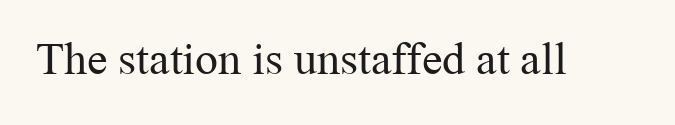
Q: Is the text bold? A: No.
Q: Is the text italic (slanted)? A: No, it is upright.
Q: Is the typeface a serif or a sans-serif typeface? A: Serif.
Q: Is the text underlined? A: No.
Q: Is the spacing between letters normal or unusually wide? A: Normal.
Q: Width (condensed, normal, or wide)? A: Normal.
Q: Stroke contrast? A: Medium.
Q: x-height? A: Medium.
Q: Monospaced? A: No.
